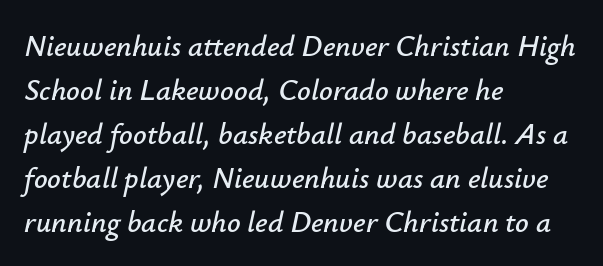
{"italic": "yes", "lean": "right", "slant_degrees": 12, "width": "normal", "stroke_contrast": "low", "x_height": "small", "monospaced": "no", "underline": "no", "align": "left", "line_spacing": "normal", "line_spacing_ratio": 1.47, "letter_spacing": "normal", "letter_spacing_em": 0.0, "glyph_px": 30}
